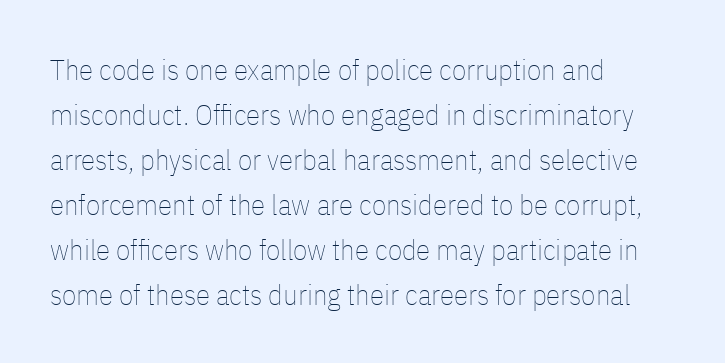
No extra ink here — the face is not bold. Line spacing here is normal. The rendering anchors every line to the left-hand side. Any mark beneath the type? The region is blank.
